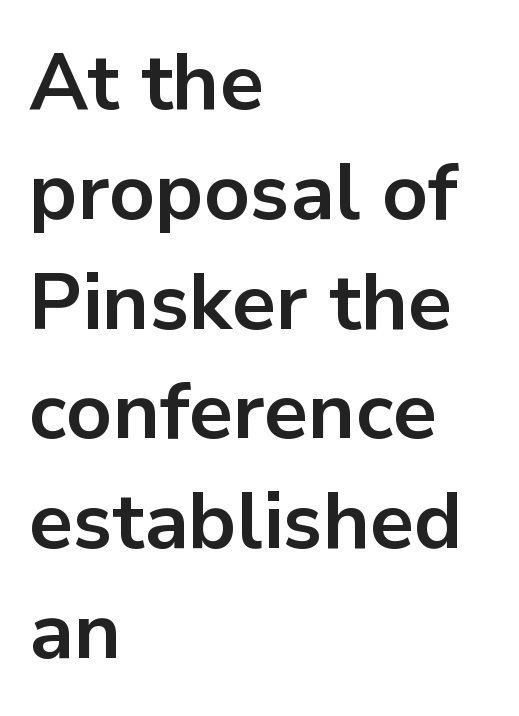
Q: Is the text bold? A: Yes.
Q: Is the text italic (slanted)? A: No, it is upright.
Q: Is the typeface a serif or a sans-serif typeface? A: Sans-serif.
Q: Is the text underlined? A: No.
Q: How is the paragraph aligned? A: Left-aligned.
Q: Is the spacing between letters normal or unusually wide? A: Normal.
Q: Is the spacing between lines tight, normal or loose? A: Normal.
Q: Width (condensed, normal, or wide)? A: Normal.
Q: Stroke contrast? A: Low.
Q: x-height? A: Medium.
Q: Monospaced? A: No.
